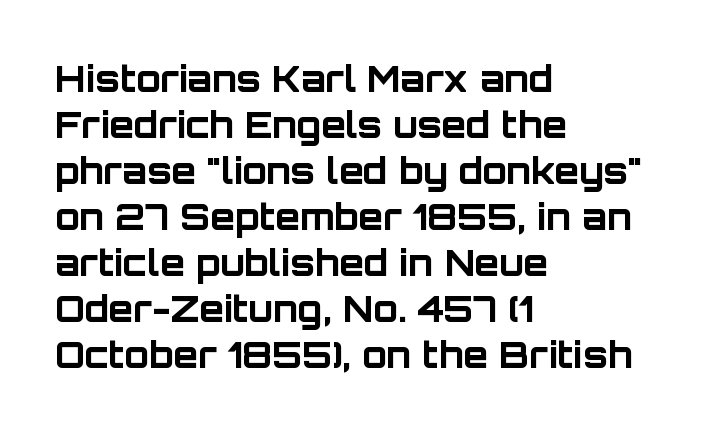
{"serif": "no", "italic": "no", "bold": "yes", "weight": "bold", "width": "normal", "stroke_contrast": "low", "x_height": "large", "monospaced": "no", "underline": "no", "align": "left", "line_spacing": "normal", "line_spacing_ratio": 1.28, "letter_spacing": "normal", "letter_spacing_em": 0.0, "glyph_px": 36}
